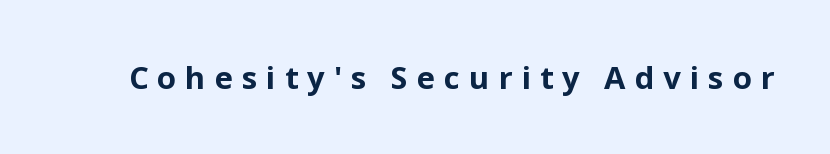
Q: Is the text bold? A: Yes.
Q: Is the text italic (slanted)? A: No, it is upright.
Q: Is the typeface a serif or a sans-serif typeface? A: Sans-serif.
Q: Is the text underlined? A: No.
Q: Is the spacing between letters normal or unusually wide? A: Unusually wide.
Q: Width (condensed, normal, or wide)? A: Normal.
Q: Stroke contrast? A: Low.
Q: x-height? A: Medium.
Q: Monospaced? A: No.
